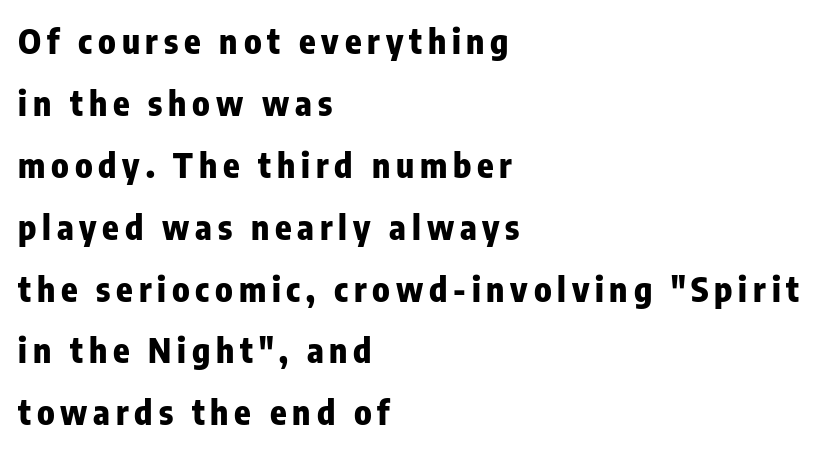
The image shows 34 px heavy, condensed sans-serif type, upright; set left-aligned, line spacing 1.82x, not underlined; low stroke contrast and a medium x-height.
